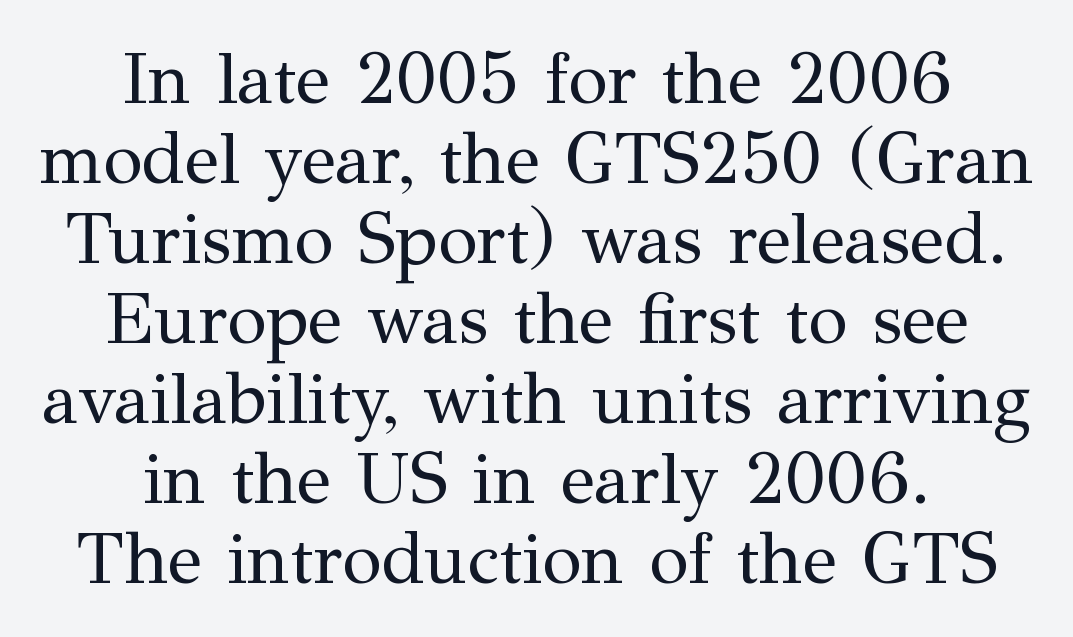
Style check: upright. On a weight scale, this lands at 450 or below. Each row of text sits above clean, open space. I'd call this a serif setting — the letters wear small feet. You could call the tracking neutral — neither tight nor loose. Whoever set this chose condensed vertical rhythm over breathing room.
